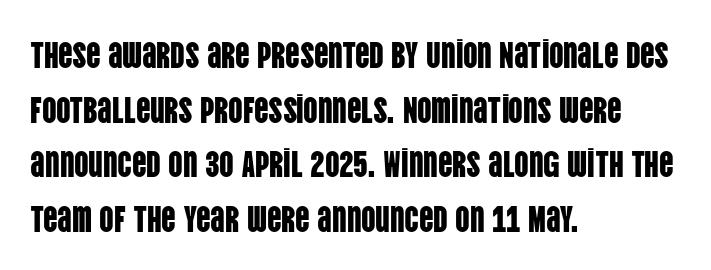
The image shows 36 px condensed sans-serif type, upright; set left-aligned, normal line spacing (1.52x), normal letter spacing, not underlined; low stroke contrast and a large x-height.
